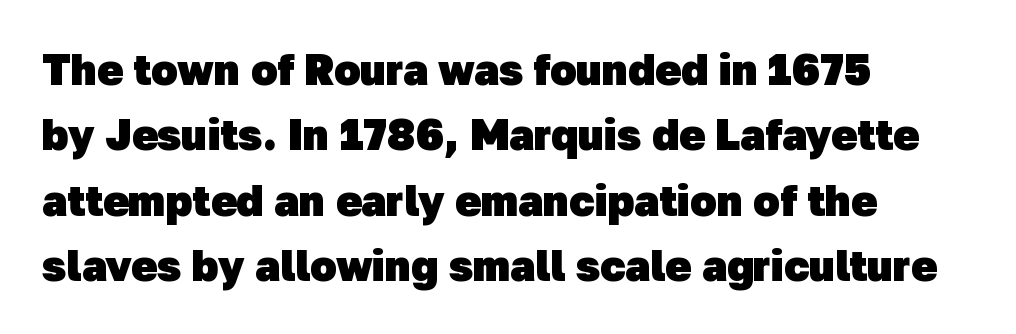
Q: Is the text bold? A: Yes.
Q: Is the typeface a serif or a sans-serif typeface? A: Sans-serif.
Q: Is the text underlined? A: No.
Q: How is the paragraph aligned? A: Left-aligned.
Q: Is the spacing between letters normal or unusually wide? A: Normal.
Q: Is the spacing between lines tight, normal or loose? A: Normal.
Q: Width (condensed, normal, or wide)? A: Normal.
Q: Stroke contrast? A: Low.
Q: x-height? A: Medium.
Q: Monospaced? A: No.
